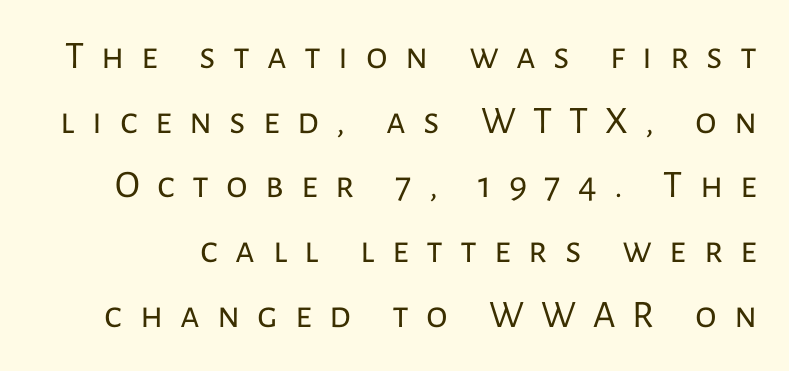
{"serif": "no", "italic": "no", "bold": "no", "weight": "regular", "width": "normal", "stroke_contrast": "low", "x_height": "medium", "monospaced": "no", "underline": "no", "line_spacing": "normal", "line_spacing_ratio": 1.66, "letter_spacing": "wide", "letter_spacing_em": 0.44, "glyph_px": 39}
